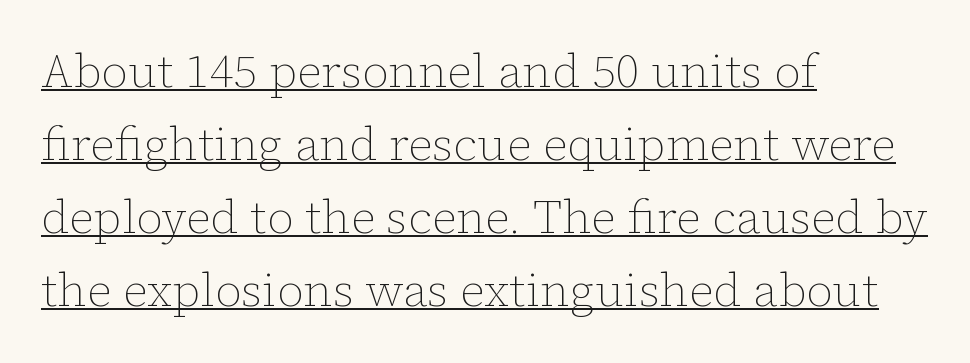
This sample has the flowing, uneven cadence of proportional lettering. Glyph-to-glyph distance matches everyday printed text. Left-aligned paragraph, ragged on the right. Rows of type keep a routine distance in the vertical direction. The strokes carry an ordinary text weight at most.
